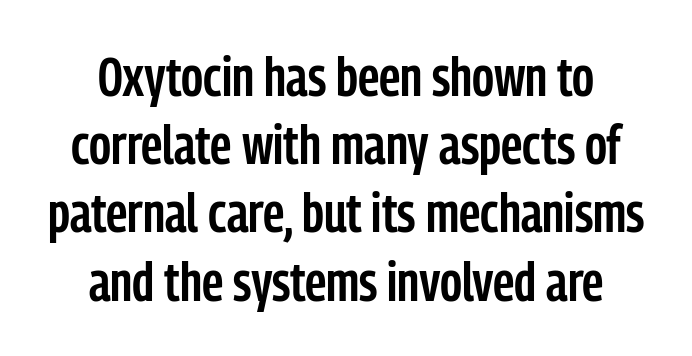
The characters display no serif detailing; their extremities are plain. Line starts and ends both wander, symmetrically. Observe the ordinary spacing: letters are neighbours, not strangers. Firm but not heavy-handed strokes: this text is semibold.
